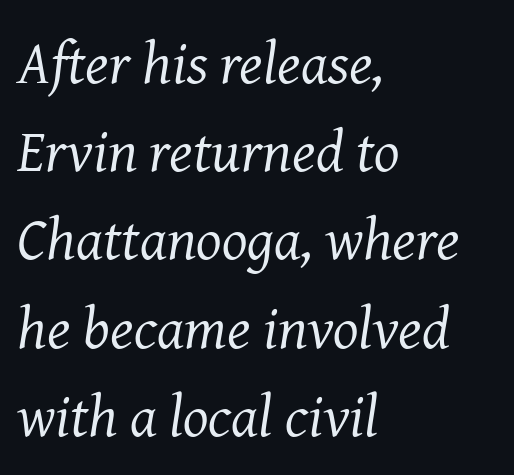
Q: Is the text bold? A: No.
Q: Is the text italic (slanted)? A: Yes, it leans right by about 8 degrees.
Q: Is the typeface a serif or a sans-serif typeface? A: Serif.
Q: Is the text underlined? A: No.
Q: How is the paragraph aligned? A: Left-aligned.
Q: Is the spacing between letters normal or unusually wide? A: Normal.
Q: Is the spacing between lines tight, normal or loose? A: Normal.
Q: Width (condensed, normal, or wide)? A: Normal.
Q: Stroke contrast? A: Medium.
Q: x-height? A: Medium.
Q: Monospaced? A: No.
